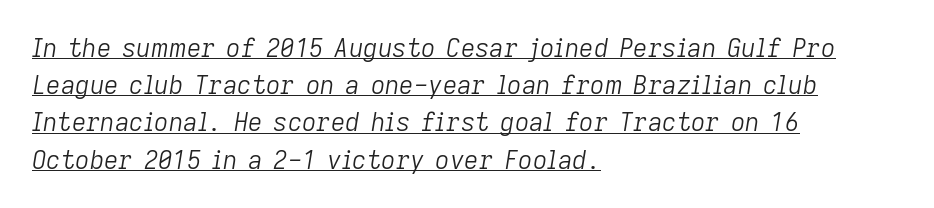
{"italic": "yes", "lean": "right", "slant_degrees": 9, "bold": "no", "underline": "yes", "align": "left", "line_spacing": "normal", "line_spacing_ratio": 1.49, "letter_spacing": "normal", "letter_spacing_em": 0.0, "glyph_px": 25}
